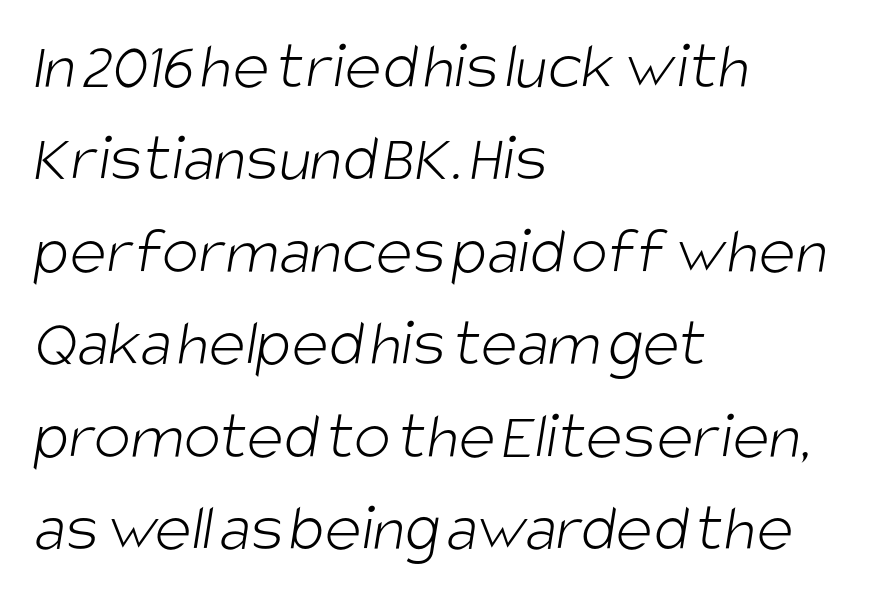
The image shows 69 px light, condensed sans-serif type; set left-aligned, normal line spacing (1.34x), normal letter spacing, not underlined; low stroke contrast and a large x-height.
